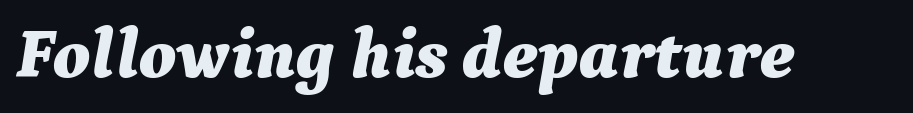
{"italic": "yes", "lean": "right", "slant_degrees": 9, "bold": "yes", "weight": "bold", "width": "normal", "stroke_contrast": "medium", "x_height": "medium", "monospaced": "no", "underline": "no", "letter_spacing": "normal", "letter_spacing_em": 0.0, "glyph_px": 71}
